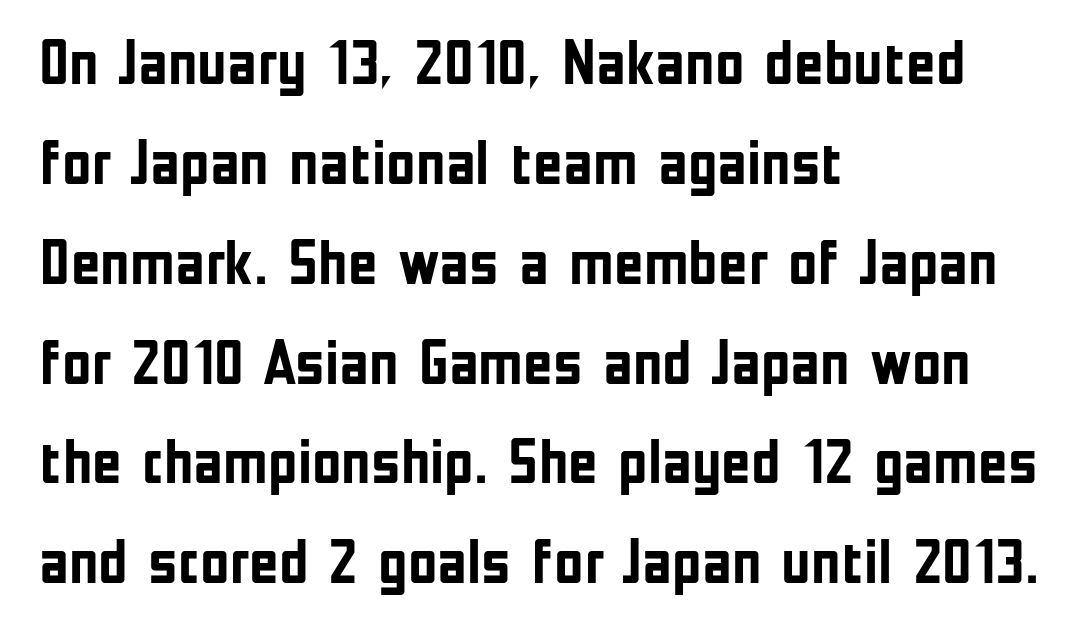
{"serif": "no", "italic": "no", "bold": "yes", "weight": "semibold", "width": "condensed", "stroke_contrast": "low", "x_height": "medium", "monospaced": "no", "underline": "no", "align": "left", "line_spacing": "normal", "line_spacing_ratio": 1.56, "letter_spacing": "normal", "letter_spacing_em": 0.0, "glyph_px": 64}
